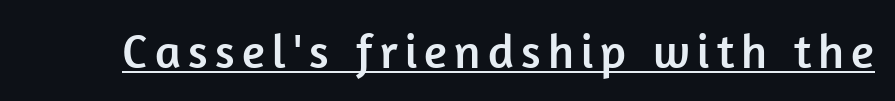
The image shows 48 px sans-serif type, upright; set underlined; low stroke contrast and a medium x-height.
